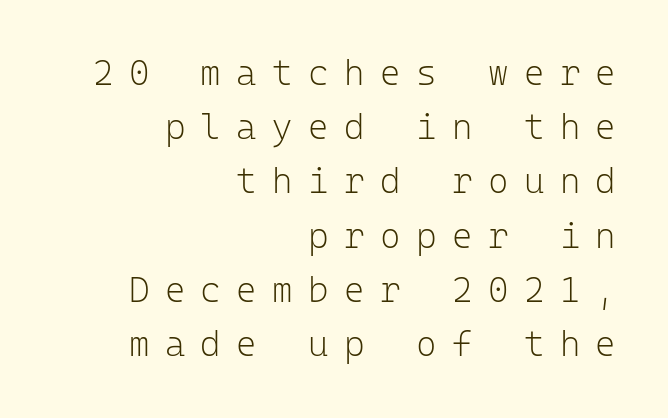
Someone cranked the tracking dial way up on this one. The space between consecutive lines is moderate. The lines in this sample share a right terminus and differ only in where they begin. Stroke thickness stays within the range of a standard reading face or lighter. Fixed-width glyphs throughout — classic coding-font behaviour. Italic: no, the glyphs are upright roman.
